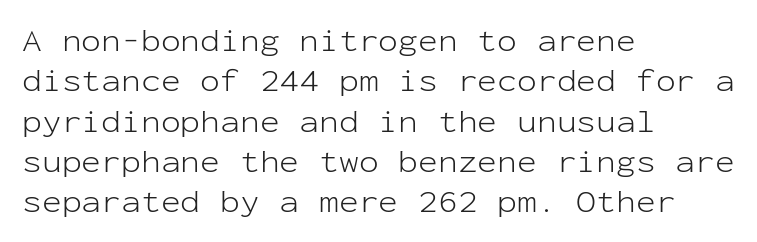
Q: Is the text bold? A: No.
Q: Is the text italic (slanted)? A: No, it is upright.
Q: Is the typeface a serif or a sans-serif typeface? A: Sans-serif.
Q: Is the text underlined? A: No.
Q: How is the paragraph aligned? A: Left-aligned.
Q: Is the spacing between letters normal or unusually wide? A: Normal.
Q: Width (condensed, normal, or wide)? A: Normal.
Q: Stroke contrast? A: Low.
Q: x-height? A: Medium.
Q: Monospaced? A: Yes.
